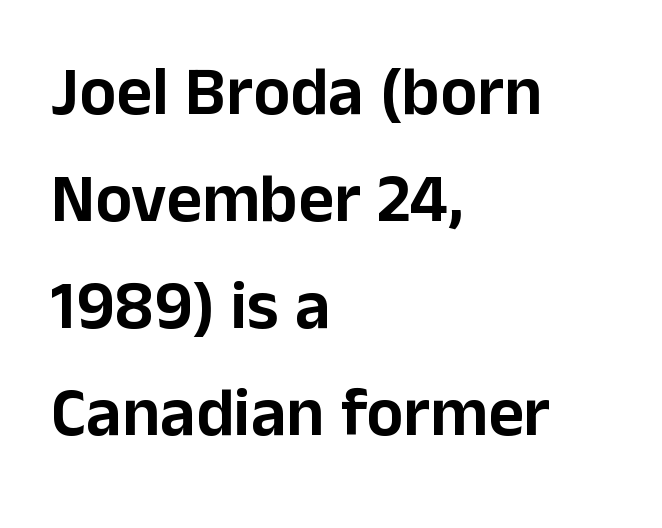
Clear beneath every line of the passage. Spacing verdict: proportional, widths tailored to each character. No extra tracking has been applied to these lines. Regarding leading, the lines here are spaced in the standard way.
